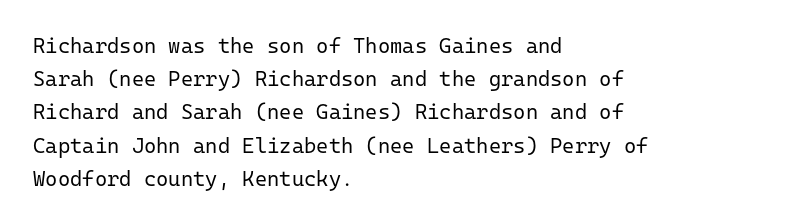
The image shows 21 px text type, upright; set left-aligned, normal line spacing (1.58x), normal letter spacing, not underlined.
